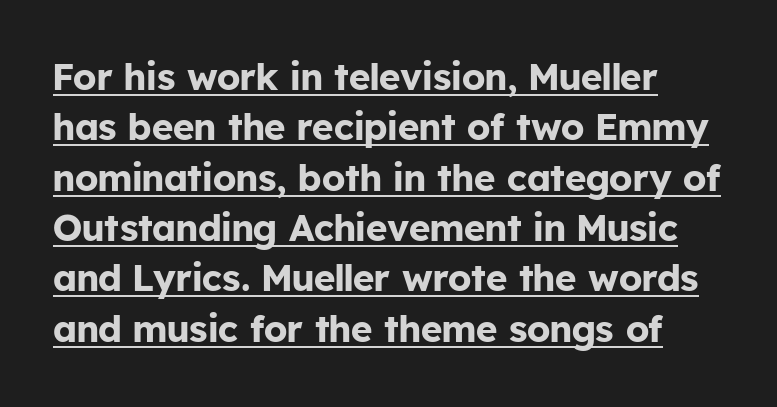
Normally led — the rows are evenly, conventionally spaced. Students, this is bold: see how much ink each stroke carries. Students, note that the glyphs here touch the page at normal intervals. Varying glyph widths throughout — classic text-font behaviour.
